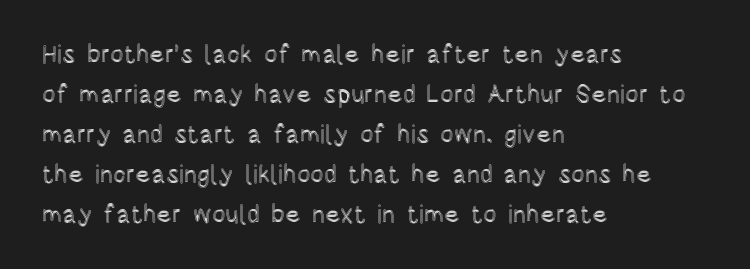
Q: Is the text italic (slanted)? A: No, it is upright.
Q: Is the text underlined? A: No.
Q: How is the paragraph aligned? A: Left-aligned.
Q: Is the spacing between letters normal or unusually wide? A: Normal.
Q: Is the spacing between lines tight, normal or loose? A: Normal.
